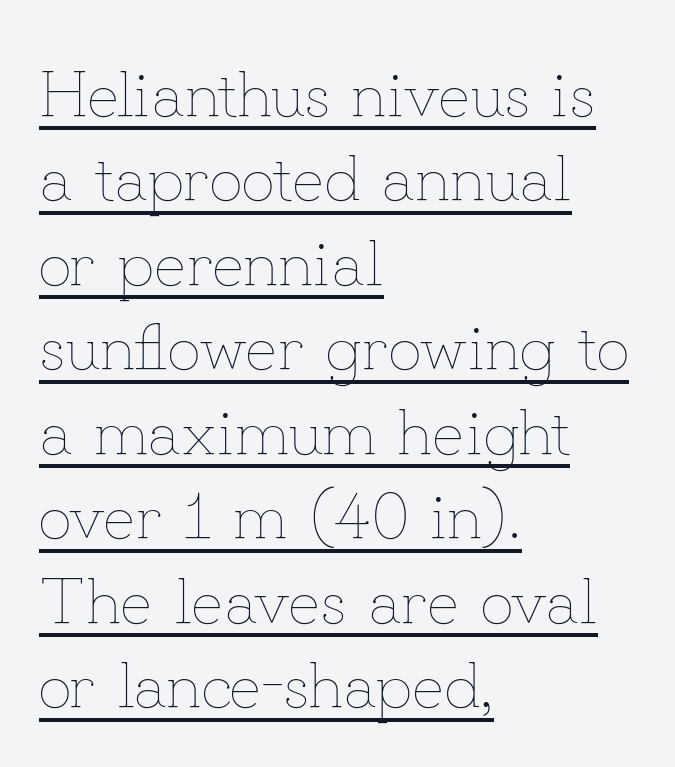
The image shows 66 px thin type, upright; set left-aligned, normal line spacing (1.28x), normal letter spacing, underlined; low stroke contrast and a small x-height.
